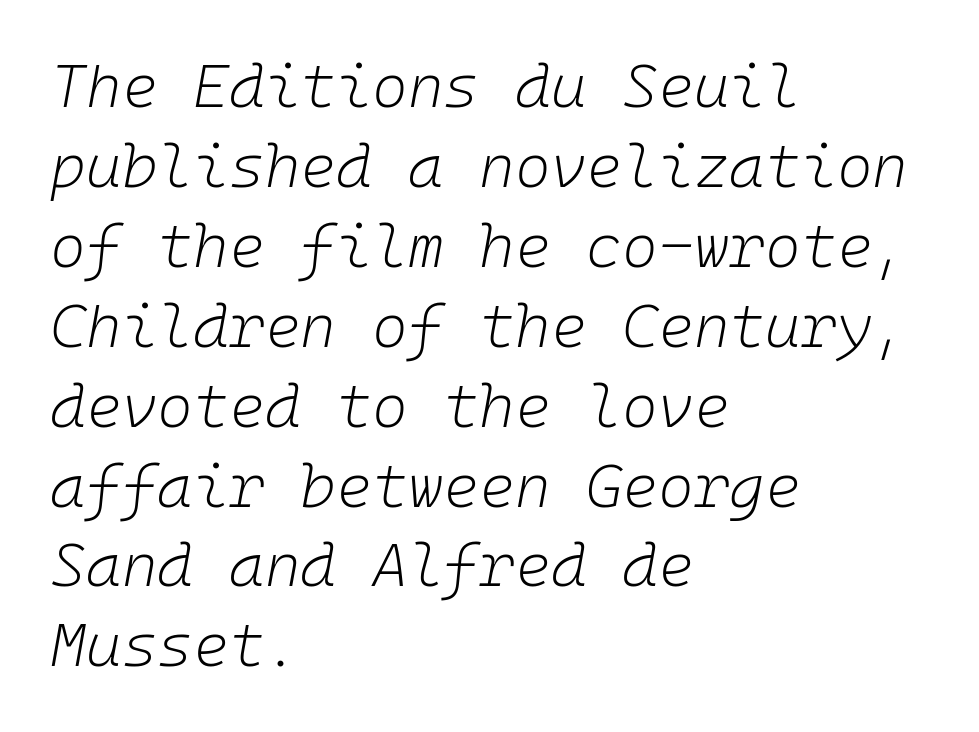
Q: Is the text bold? A: No.
Q: Is the text italic (slanted)? A: Yes, it leans right by about 10 degrees.
Q: Is the text underlined? A: No.
Q: How is the paragraph aligned? A: Left-aligned.
Q: Is the spacing between letters normal or unusually wide? A: Normal.
Q: Is the spacing between lines tight, normal or loose? A: Normal.
Q: Width (condensed, normal, or wide)? A: Normal.
Q: Stroke contrast? A: Low.
Q: x-height? A: Medium.
Q: Monospaced? A: Yes.
